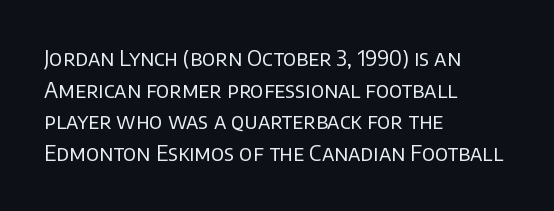
{"italic": "no", "bold": "no", "underline": "no", "align": "left", "line_spacing": "normal", "line_spacing_ratio": 1.51, "letter_spacing": "normal", "letter_spacing_em": 0.0, "glyph_px": 21}
